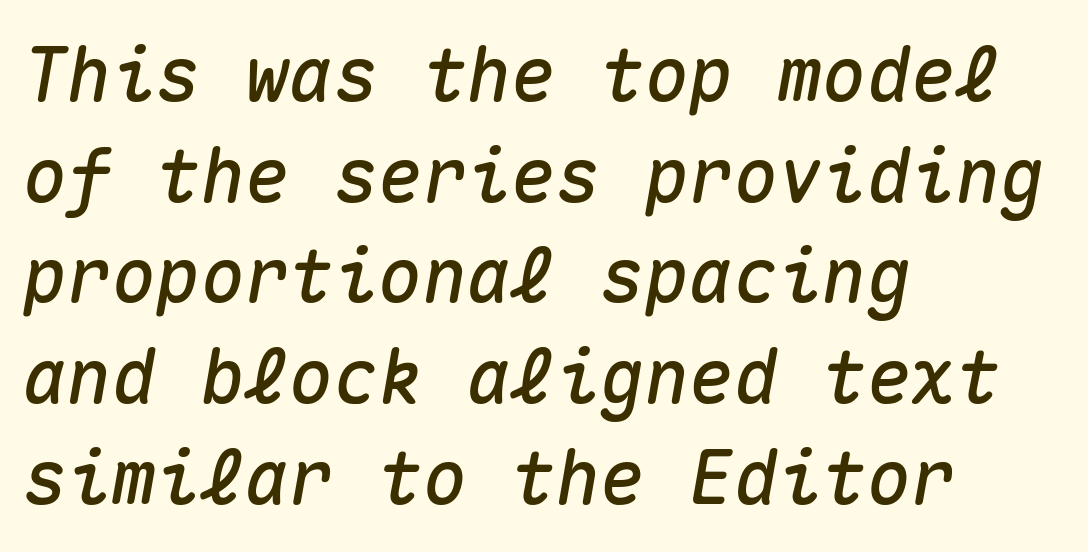
{"italic": "yes", "lean": "right", "slant_degrees": 10, "width": "normal", "stroke_contrast": "medium", "x_height": "medium", "monospaced": "yes", "underline": "no", "align": "left", "line_spacing": "normal", "line_spacing_ratio": 1.36, "letter_spacing": "normal", "letter_spacing_em": 0.0, "glyph_px": 74}
